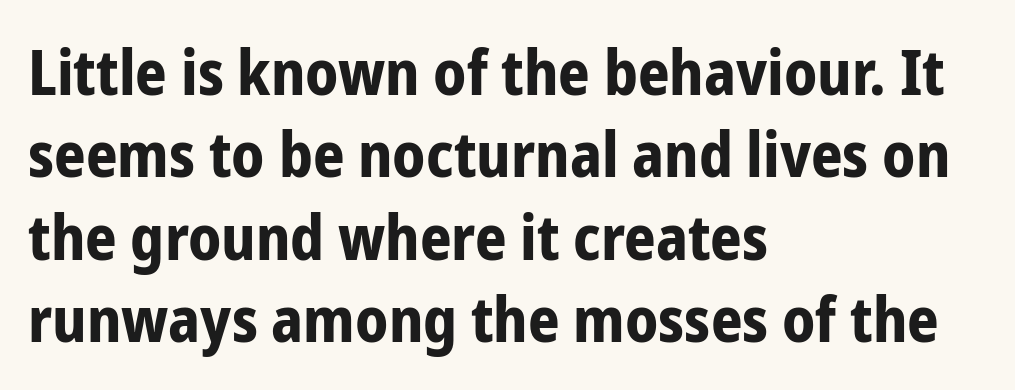
The rendering keeps characters at their native spacing. Thick stems and heavy bowls — unmistakably bold. Characters remain perfectly vertical along every line. Successive baselines arrive at the customary interval.
